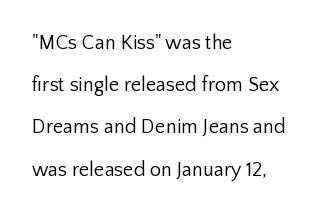
The image shows 20 px text type, upright; set left-aligned, loose line spacing (2.11x), normal letter spacing, not underlined.
